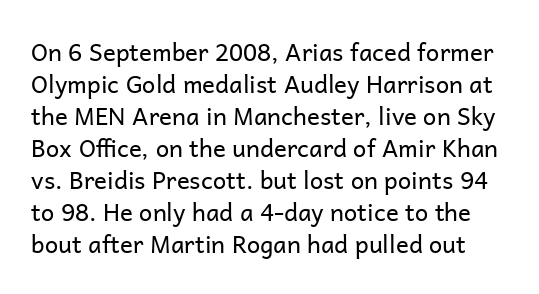
{"italic": "no", "bold": "no", "underline": "no", "line_spacing": "normal", "line_spacing_ratio": 1.33, "letter_spacing": "normal", "letter_spacing_em": 0.0, "glyph_px": 24}
